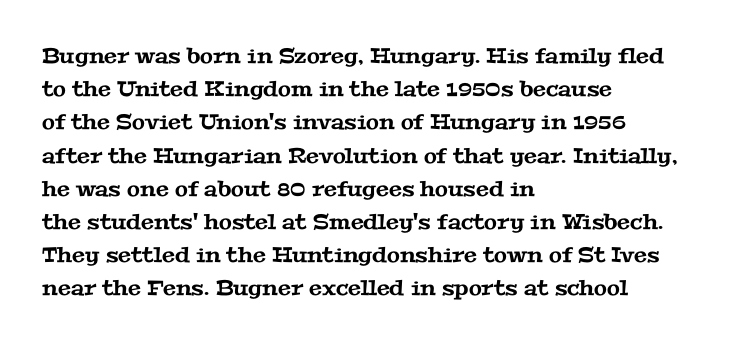
{"underline": "no", "align": "left", "line_spacing": "normal", "line_spacing_ratio": 1.58, "letter_spacing": "normal", "letter_spacing_em": 0.0, "glyph_px": 21}
